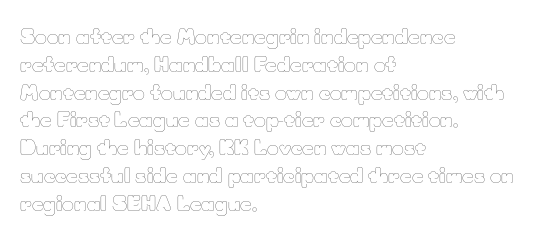
Q: Is the text bold? A: No.
Q: Is the text italic (slanted)? A: No, it is upright.
Q: Is the text underlined? A: No.
Q: How is the paragraph aligned? A: Left-aligned.
Q: Is the spacing between letters normal or unusually wide? A: Normal.
Q: Is the spacing between lines tight, normal or loose? A: Normal.
